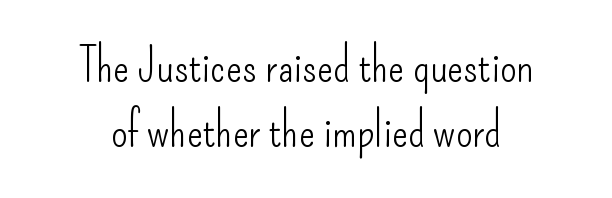
Notice how the passage keeps no hard edge, just a central spine. There is no visible air inserted between adjacent glyphs. This sample uses a sans-serif face. Quick note: underline off. This sample has the flowing, uneven cadence of proportional lettering. Is there much room between lines? A standard amount, neither cramped nor airy.
